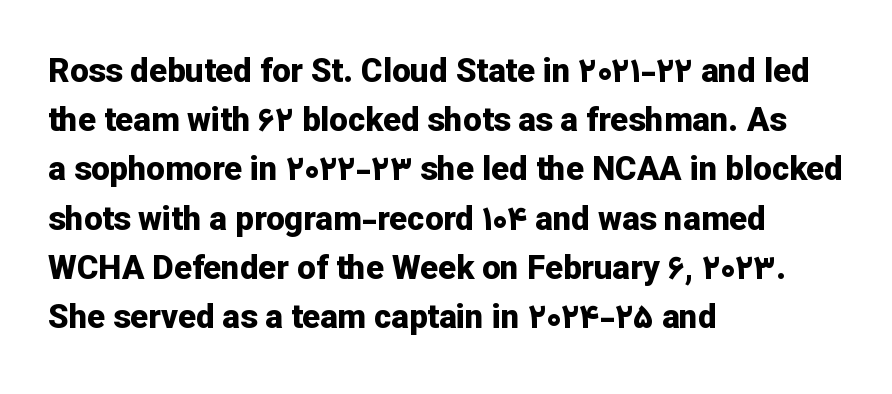
Q: Is the text bold? A: Yes.
Q: Is the text italic (slanted)? A: No, it is upright.
Q: Is the typeface a serif or a sans-serif typeface? A: Sans-serif.
Q: Is the text underlined? A: No.
Q: How is the paragraph aligned? A: Left-aligned.
Q: Is the spacing between letters normal or unusually wide? A: Normal.
Q: Is the spacing between lines tight, normal or loose? A: Normal.
Q: Width (condensed, normal, or wide)? A: Normal.
Q: Stroke contrast? A: Low.
Q: x-height? A: Medium.
Q: Monospaced? A: No.
